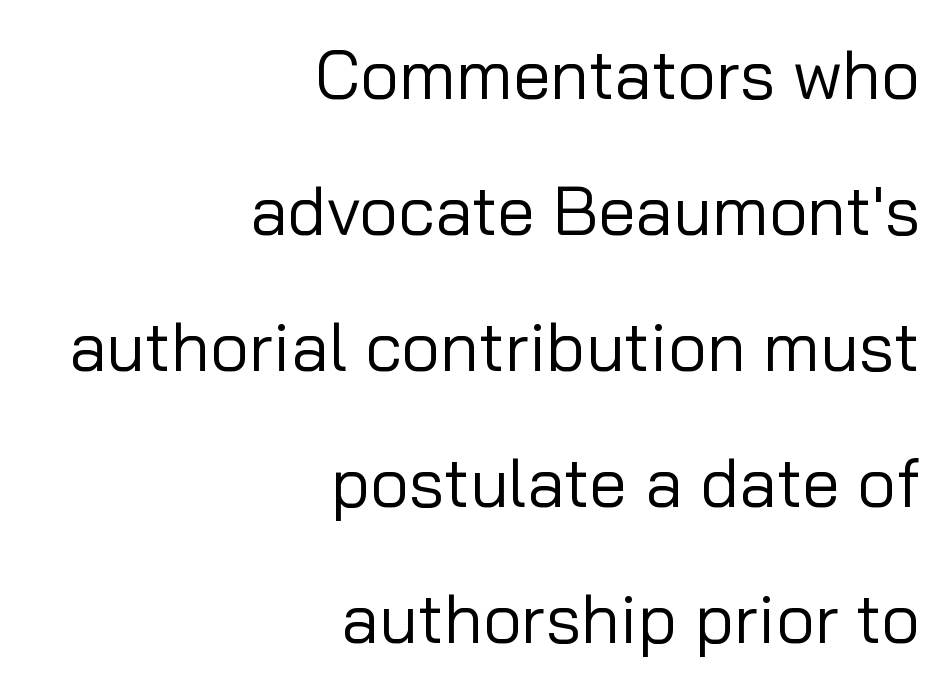
{"serif": "no", "italic": "no", "bold": "no", "weight": "regular", "width": "normal", "stroke_contrast": "low", "x_height": "medium", "monospaced": "no", "underline": "no", "align": "right", "line_spacing": "loose", "line_spacing_ratio": 2.0, "letter_spacing": "normal", "letter_spacing_em": 0.0, "glyph_px": 68}
